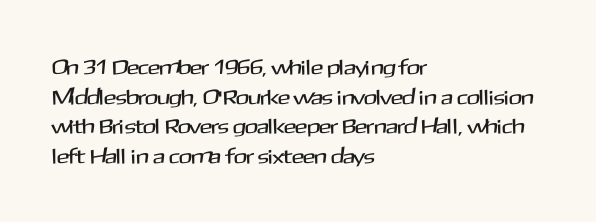
Q: Is the text italic (slanted)? A: No, it is upright.
Q: Is the text underlined? A: No.
Q: How is the paragraph aligned? A: Left-aligned.
Q: Is the spacing between letters normal or unusually wide? A: Normal.
Q: Is the spacing between lines tight, normal or loose? A: Normal.
